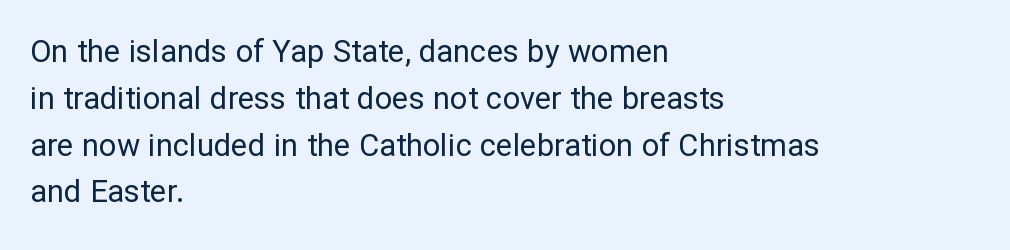
The face looks like a standard text weight, possibly lighter. The text block is weighted toward the left margin, trailing off unevenly rightward. Quick note: interline space is typical. The letters advance in unequal steps, a hallmark of proportional type.
